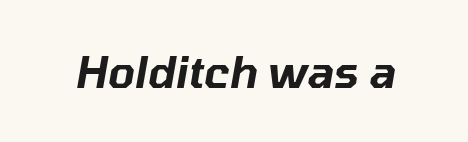
Q: Is the text italic (slanted)? A: Yes, it leans right by about 10 degrees.
Q: Is the text underlined? A: No.
Q: Is the spacing between letters normal or unusually wide? A: Normal.
Q: Width (condensed, normal, or wide)? A: Normal.
Q: Stroke contrast? A: Low.
Q: x-height? A: Medium.
Q: Monospaced? A: No.
